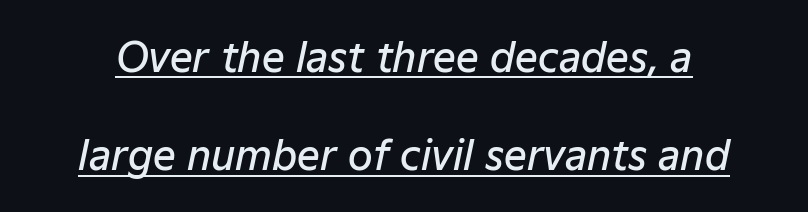
{"italic": "yes", "lean": "right", "slant_degrees": 12, "bold": "semi", "weight": "semibold", "width": "normal", "stroke_contrast": "low", "x_height": "medium", "monospaced": "no", "underline": "yes", "line_spacing": "loose", "line_spacing_ratio": 2.46, "letter_spacing": "normal", "letter_spacing_em": 0.0, "glyph_px": 40}
